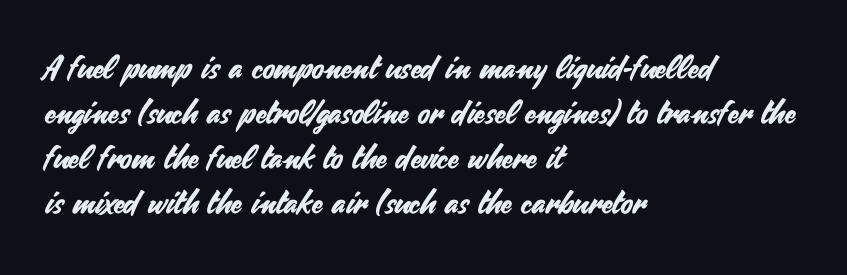
{"serif": "no", "width": "normal", "stroke_contrast": "medium", "x_height": "small", "monospaced": "no", "underline": "no", "align": "left", "line_spacing": "normal", "line_spacing_ratio": 1.41, "letter_spacing": "normal", "letter_spacing_em": 0.0, "glyph_px": 32}
